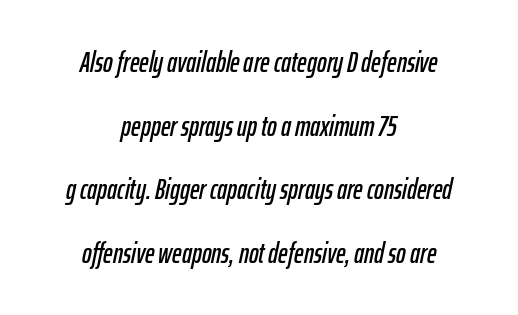
The image shows 29 px condensed type, italic (leaning right); set centered, loose line spacing (2.19x), normal letter spacing, not underlined; low stroke contrast and a medium x-height.
